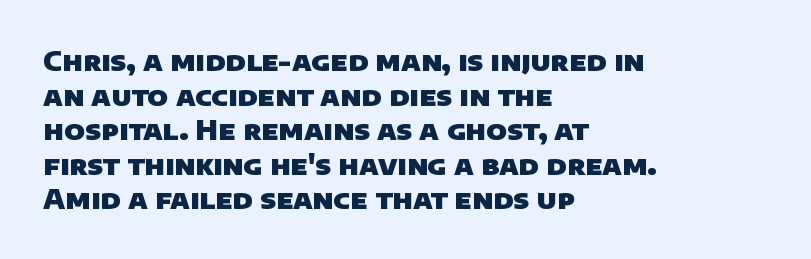
The image shows 27 px bold type; set left-aligned, normal line spacing (1.28x), normal letter spacing, not underlined.
